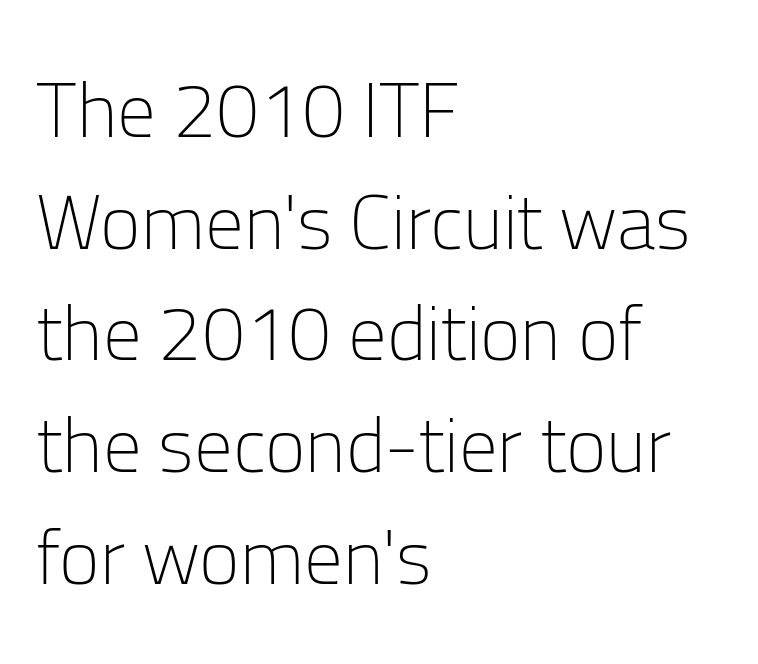
Q: Is the text bold? A: No.
Q: Is the text italic (slanted)? A: No, it is upright.
Q: Is the typeface a serif or a sans-serif typeface? A: Sans-serif.
Q: Is the text underlined? A: No.
Q: How is the paragraph aligned? A: Left-aligned.
Q: Is the spacing between letters normal or unusually wide? A: Normal.
Q: Is the spacing between lines tight, normal or loose? A: Normal.
Q: Width (condensed, normal, or wide)? A: Normal.
Q: Stroke contrast? A: Low.
Q: x-height? A: Medium.
Q: Monospaced? A: No.
